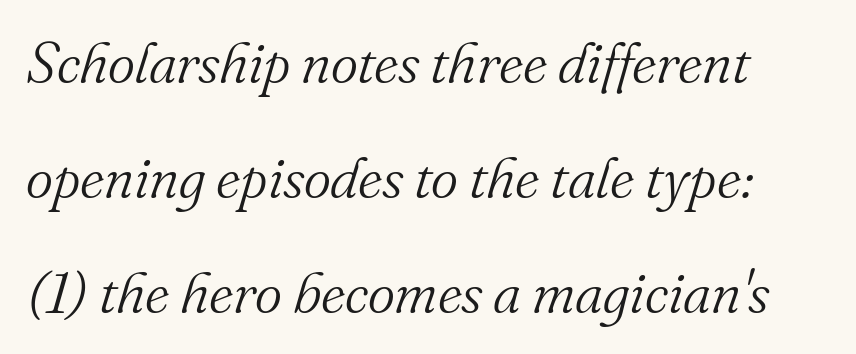
{"serif": "yes", "italic": "yes", "lean": "right", "slant_degrees": 16, "bold": "no", "weight": "light", "width": "normal", "stroke_contrast": "medium", "x_height": "small", "monospaced": "no", "underline": "no", "line_spacing": "loose", "line_spacing_ratio": 1.98, "letter_spacing": "normal", "letter_spacing_em": 0.0, "glyph_px": 58}
